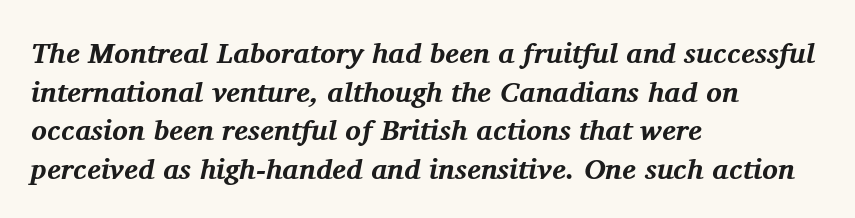
The image shows 29 px bold serif type, italic (leaning right); set left-aligned, normal line spacing (1.33x), normal letter spacing, not underlined; medium stroke contrast and a medium x-height.
